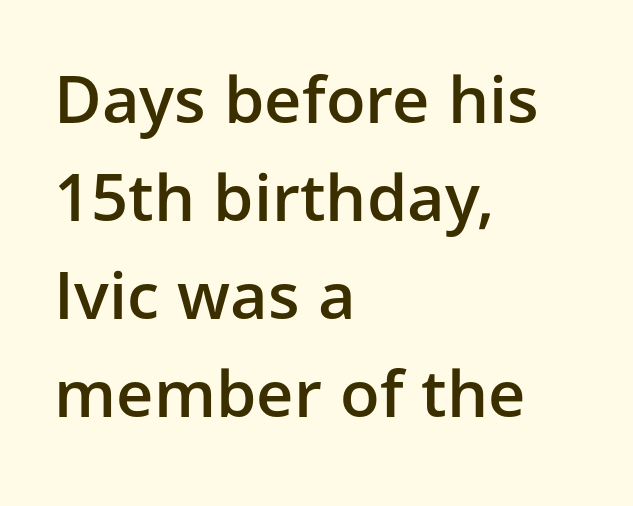
The image shows 65 px semibold sans-serif type, upright; set left-aligned, normal line spacing (1.51x), normal letter spacing, not underlined; low stroke contrast and a medium x-height.
